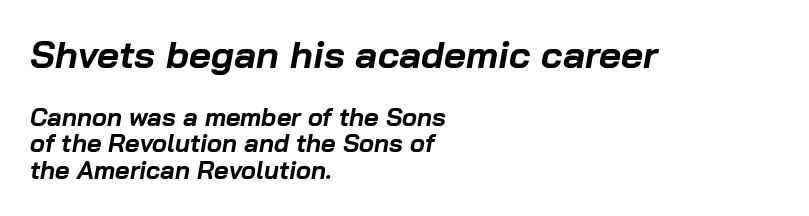
The image shows 38 px bold type, italic (leaning right); set left-aligned, tight line spacing (1.06x), normal letter spacing, not underlined; the first (top) block is 1.52x larger; low stroke contrast and a medium x-height.
